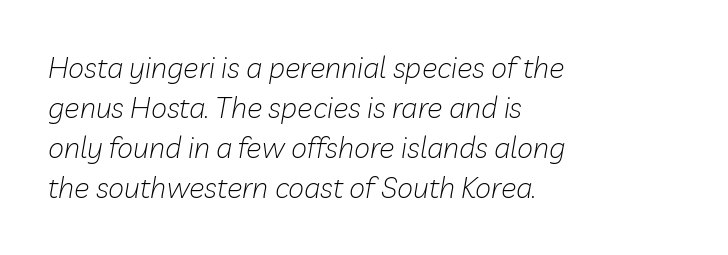
The image shows 29 px light type, italic (leaning right); set left-aligned, normal line spacing (1.38x), normal letter spacing, not underlined; low stroke contrast and a medium x-height.
